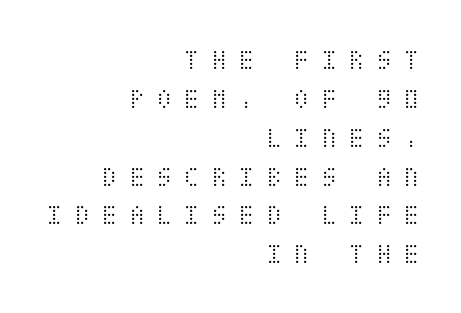
The image shows 29 px light, condensed type, upright; set right-aligned, normal line spacing (1.34x), unusually wide letter spacing (+0.4 em), not underlined; medium stroke contrast and a large x-height.
